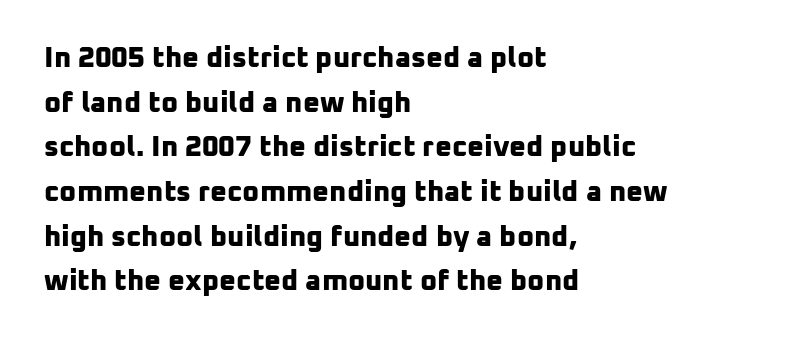
The image shows 29 px bold sans-serif type; set left-aligned, normal line spacing (1.54x), normal letter spacing, not underlined; low stroke contrast and a medium x-height.
